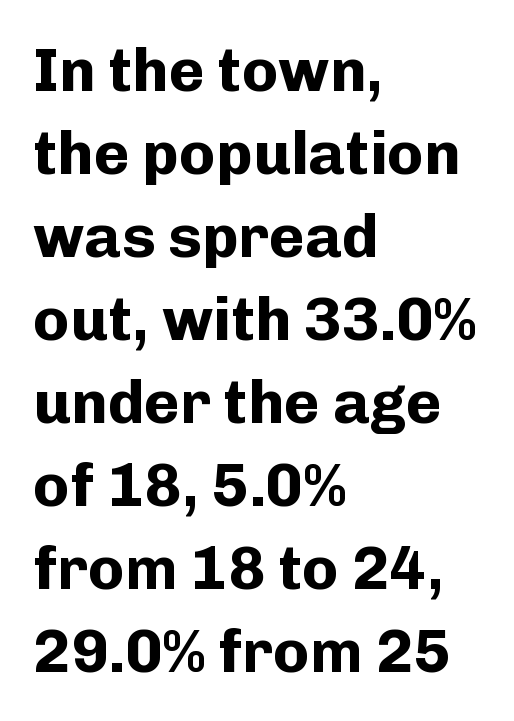
Q: Is the text bold? A: Yes.
Q: Is the text italic (slanted)? A: No, it is upright.
Q: Is the typeface a serif or a sans-serif typeface? A: Sans-serif.
Q: Is the text underlined? A: No.
Q: How is the paragraph aligned? A: Left-aligned.
Q: Is the spacing between letters normal or unusually wide? A: Normal.
Q: Is the spacing between lines tight, normal or loose? A: Normal.
Q: Width (condensed, normal, or wide)? A: Normal.
Q: Stroke contrast? A: Low.
Q: x-height? A: Medium.
Q: Monospaced? A: No.
